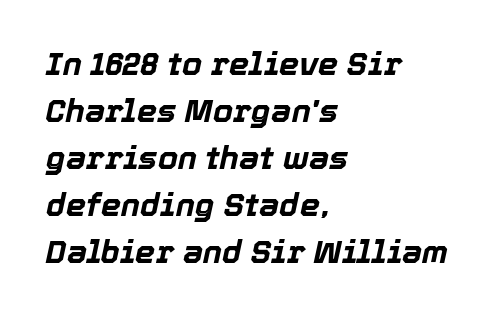
{"italic": "yes", "lean": "right", "slant_degrees": 12, "bold": "yes", "weight": "bold", "width": "normal", "x_height": "medium", "monospaced": "no", "underline": "no", "align": "left", "line_spacing": "normal", "line_spacing_ratio": 1.47, "letter_spacing": "normal", "letter_spacing_em": 0.0, "glyph_px": 32}
